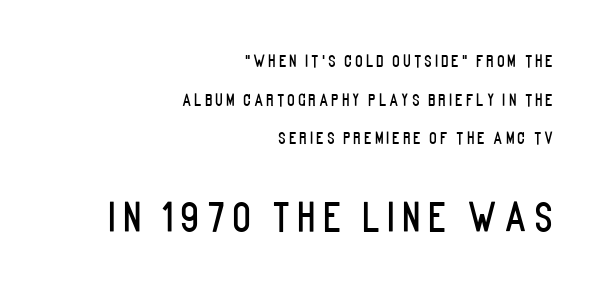
{"serif": "no", "italic": "no", "width": "condensed", "stroke_contrast": "low", "x_height": "large", "monospaced": "no", "underline": "no", "align": "right", "line_spacing": "loose", "line_spacing_ratio": 2.41, "larger_block": "second", "size_ratio": 2.44, "glyph_px": 39}
